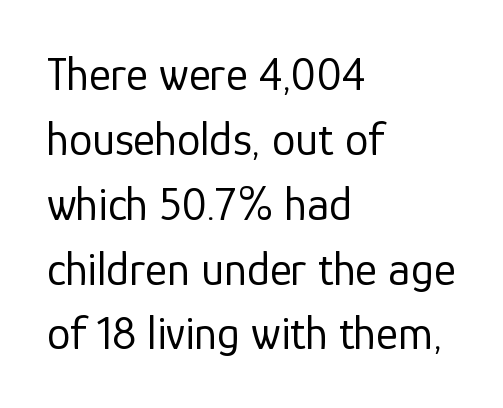
Letterform terminals end flat and unadorned throughout the passage. You could call the tracking neutral — neither tight nor loose. Words float on clear page, feet unadorned. The lines in this sample share a left origin and differ only in where they stop. Unbolded letterforms with no extra heft.
